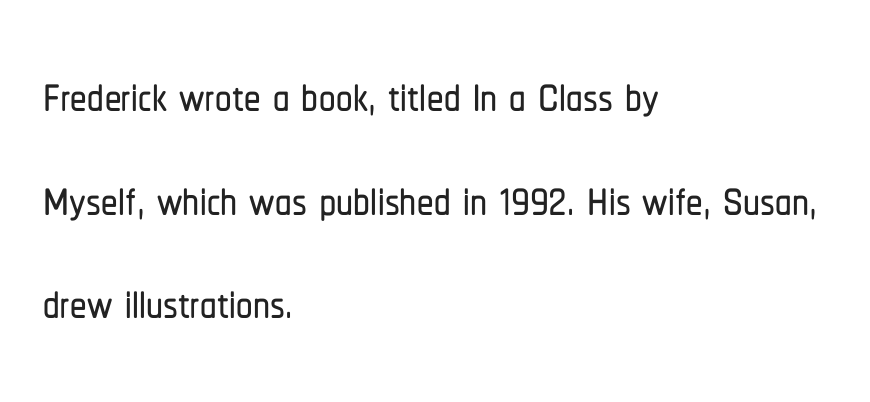
Q: Is the text italic (slanted)? A: No, it is upright.
Q: Is the typeface a serif or a sans-serif typeface? A: Sans-serif.
Q: Is the text underlined? A: No.
Q: How is the paragraph aligned? A: Left-aligned.
Q: Is the spacing between letters normal or unusually wide? A: Normal.
Q: Is the spacing between lines tight, normal or loose? A: Normal.
Q: Width (condensed, normal, or wide)? A: Condensed.
Q: Stroke contrast? A: Low.
Q: x-height? A: Medium.
Q: Monospaced? A: No.
